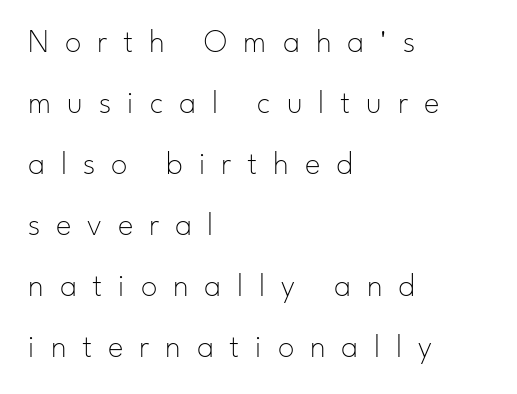
No extra ink here — the face is not bold. The rendering uses natural spacing where letterforms have individual widths. The gap between lines stays unmarked. A typesetter would label this face a sans. The letters stand straight up with perfectly vertical stems.
